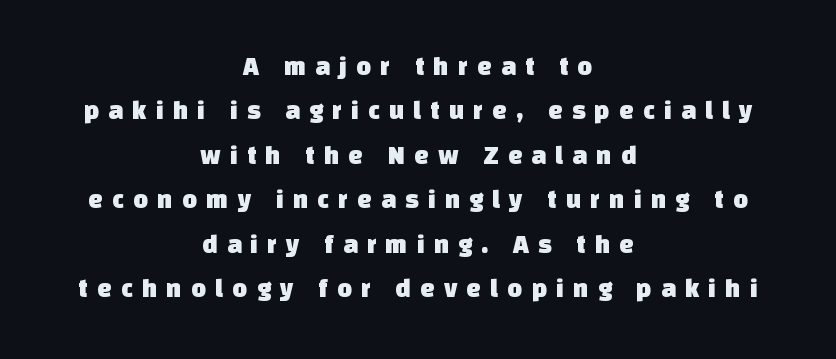
Only glyphs here, with clear space below each row. Display-style spreading of the glyphs; the letterfit is very open. The passage is arranged like a title page — every line centered.
